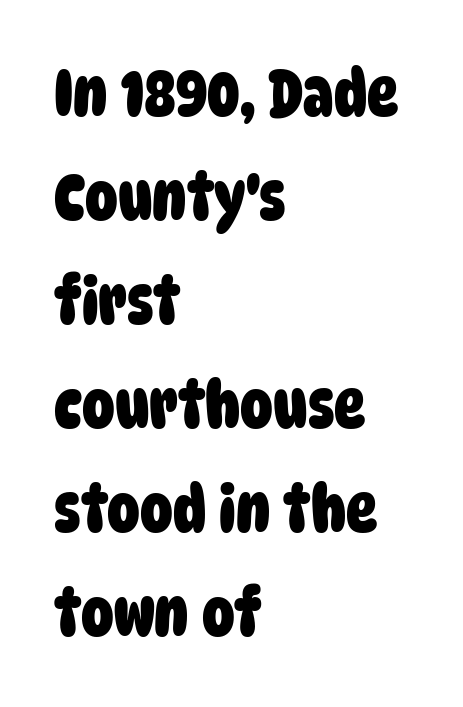
The image shows 65 px heavy, condensed sans-serif type; set left-aligned, normal line spacing (1.6x), normal letter spacing, not underlined; low stroke contrast and a large x-height.
